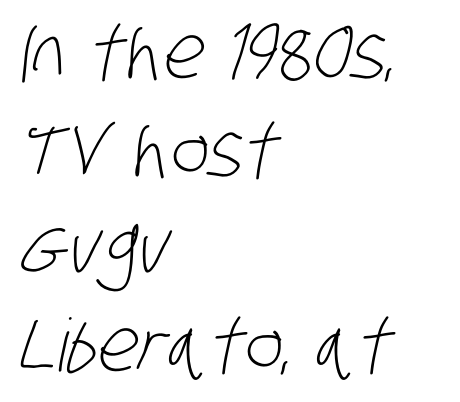
The type is set solid horizontally, with unmodified tracking. The strip under each line holds only bare page. Note the varied advance widths — an 'i' is clearly narrower than an 'm'. The weight would be labelled regular, book, light, or lighter still. Alignment: flush left. These lines are composed in type without serifs.
